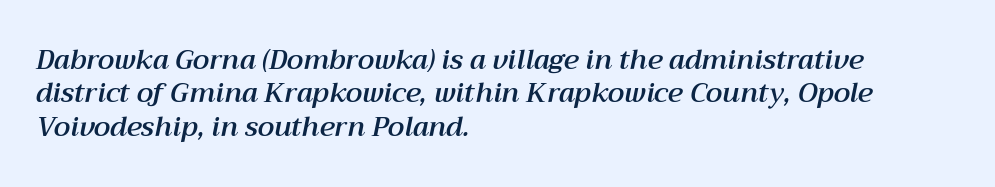
Does the copy run flush right? No — it runs flush left. Each row of text sits above clean, open space. A typesetter would call this zero additional tracking. Slanted lettering throughout.
